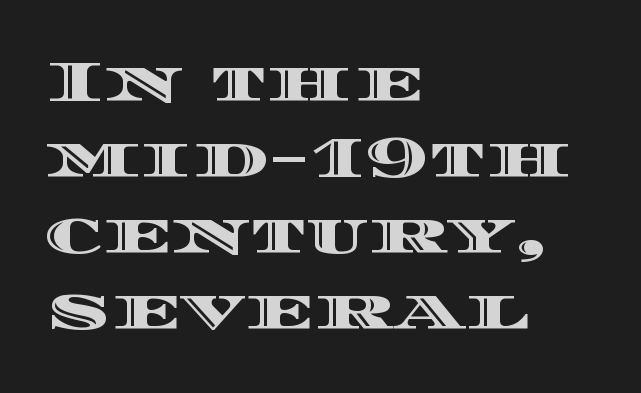
One-word summary of the alignment: left. Regular leading. No word sits above an underline. The lettering stays uniformly vertical, giving the passage a roman look.
